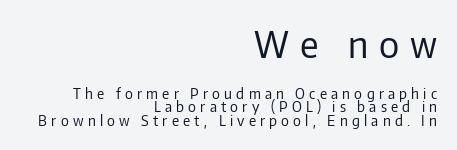
{"serif": "no", "italic": "no", "bold": "no", "weight": "regular", "width": "normal", "stroke_contrast": "low", "x_height": "medium", "monospaced": "no", "underline": "no", "align": "right", "line_spacing": "tight", "line_spacing_ratio": 0.97, "letter_spacing": "wide", "letter_spacing_em": 0.3, "larger_block": "first", "size_ratio": 2.57, "glyph_px": 36}
